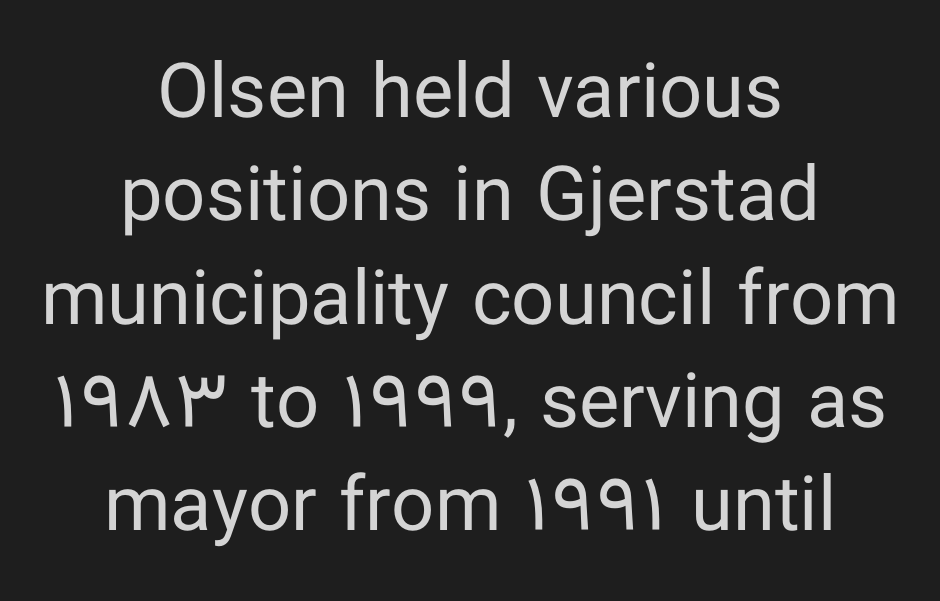
Q: Is the text bold? A: No.
Q: Is the text italic (slanted)? A: No, it is upright.
Q: Is the typeface a serif or a sans-serif typeface? A: Sans-serif.
Q: Is the text underlined? A: No.
Q: How is the paragraph aligned? A: Centered.
Q: Is the spacing between letters normal or unusually wide? A: Normal.
Q: Is the spacing between lines tight, normal or loose? A: Normal.
Q: Width (condensed, normal, or wide)? A: Normal.
Q: Stroke contrast? A: Low.
Q: x-height? A: Medium.
Q: Monospaced? A: No.
